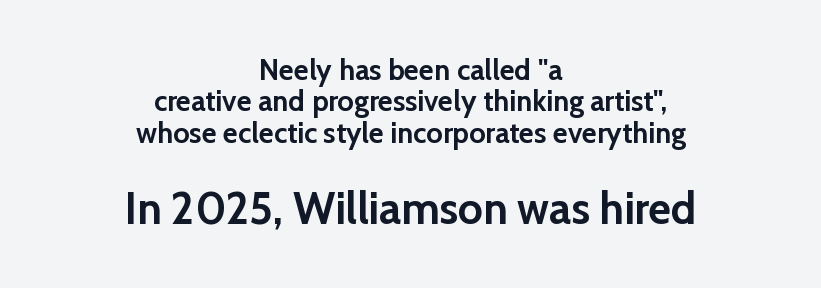
Its strokes are broad and dark, the hallmark of bold type. Look at the tracking — it's just the regular setting, nothing added. Any mark beneath the type? The region is blank. Compare the two chunks: the lower has the greater cap height. Grotesque or geometric, the face here clearly has no serifs.
